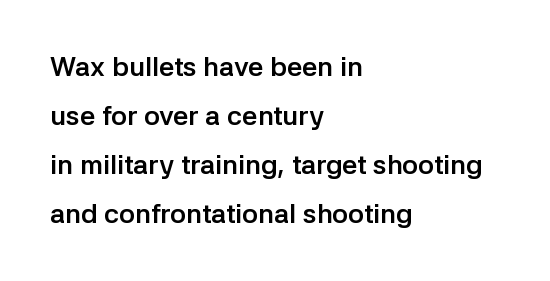
These lines are set flush left with a ragged right edge. The baseline area is clear. You could call the tracking neutral — neither tight nor loose. A typesetter would mark this as roman, not italic.
